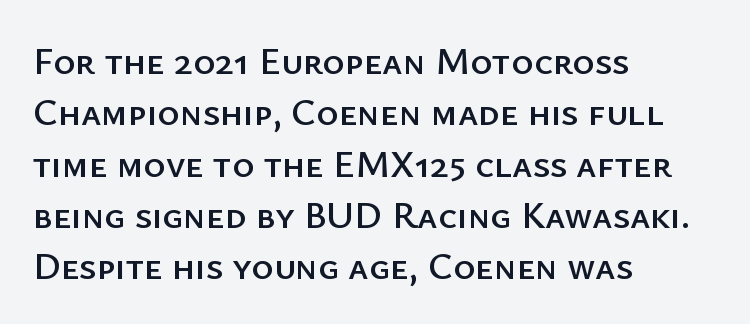
Q: Is the text italic (slanted)? A: No, it is upright.
Q: Is the typeface a serif or a sans-serif typeface? A: Sans-serif.
Q: Is the text underlined? A: No.
Q: How is the paragraph aligned? A: Left-aligned.
Q: Is the spacing between letters normal or unusually wide? A: Normal.
Q: Is the spacing between lines tight, normal or loose? A: Normal.
Q: Width (condensed, normal, or wide)? A: Normal.
Q: Stroke contrast? A: Low.
Q: x-height? A: Medium.
Q: Monospaced? A: No.
